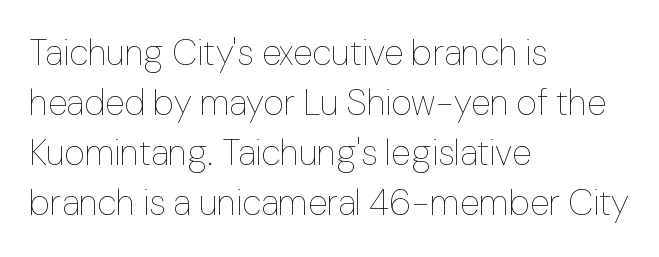
The gaps between neighbouring characters are ordinary and unremarkable. The lines are quadded left. Baseline-to-baseline distance is the conventional proportion of letter height. The specimen reads as upright at a glance. The specimen omits any rule beneath the text block's lines.
